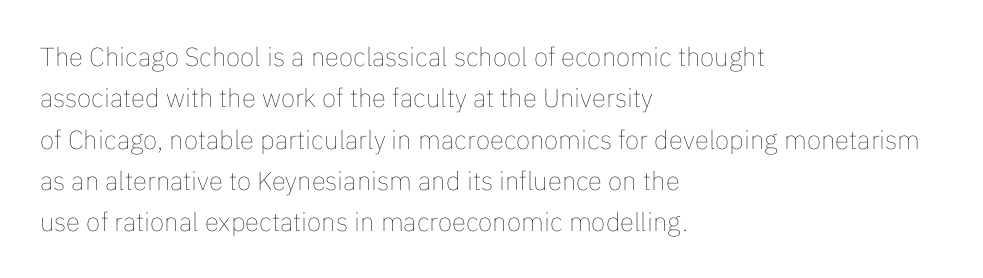
Each stroke keeps to a modest, everyday thickness or less. Whoever set this chose a conventional vertical rhythm. Caption: multi-line text, flush left, ragged right. Underlining? Definitely not there.
